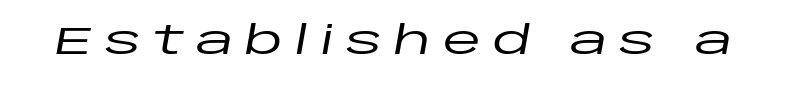
Q: Is the text italic (slanted)? A: Yes, it leans right by about 10 degrees.
Q: Is the text underlined? A: No.
Q: Is the spacing between letters normal or unusually wide? A: Unusually wide.
Q: Width (condensed, normal, or wide)? A: Wide.
Q: Stroke contrast? A: Low.
Q: x-height? A: Large.
Q: Monospaced? A: No.
